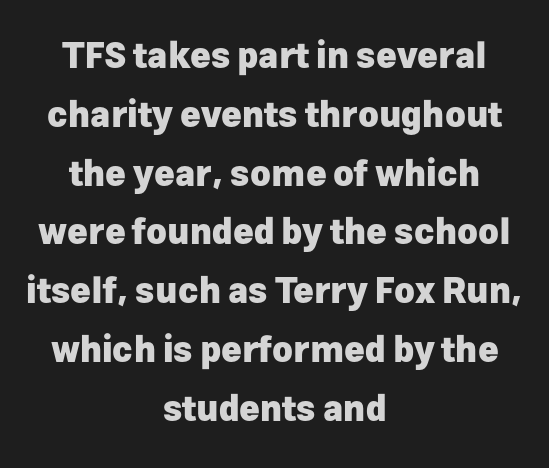
The lettering stays uniformly vertical, giving the passage a roman look. These lines are rendered in a variable-pitch font. One glance says typical: line gaps are just what's usual. This rendering leaves character spacing at its baseline value.
